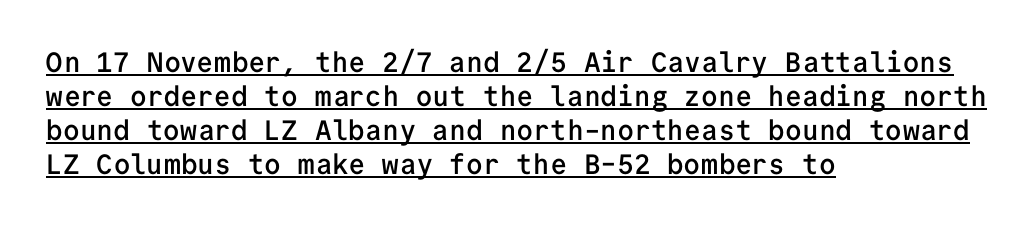
The image shows 28 px semibold sans-serif type, upright, monospaced; set left-aligned, line spacing 1.21x, normal letter spacing, underlined; low stroke contrast and a medium x-height.
